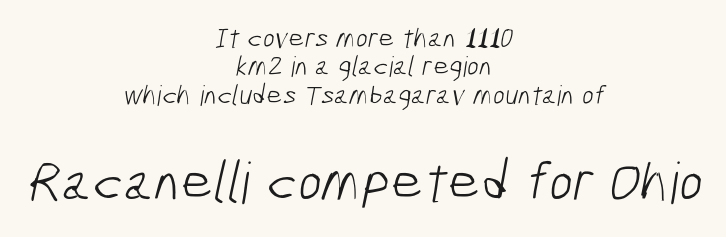
{"serif": "no", "bold": "no", "weight": "light", "width": "condensed", "stroke_contrast": "low", "x_height": "medium", "monospaced": "no", "underline": "no", "align": "center", "line_spacing": "tight", "line_spacing_ratio": 1.01, "letter_spacing": "normal", "letter_spacing_em": 0.0, "larger_block": "second", "size_ratio": 2.04, "glyph_px": 57}
